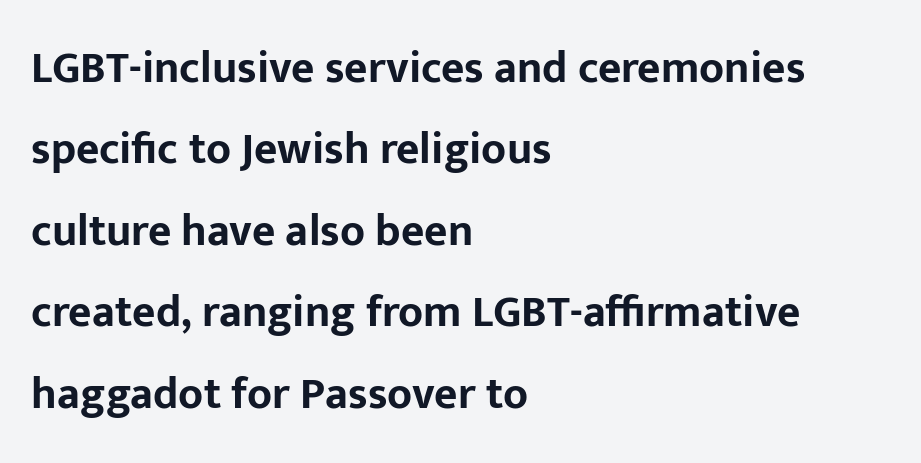
Look at the stroke-to-counter ratio: heavy, a bold. Varying glyph widths throughout — classic text-font behaviour. Compared with a centered layout, this one pins lines to the left instead. No italicization has been applied; the sample stays upright. Lines of text with bare space underneath.
